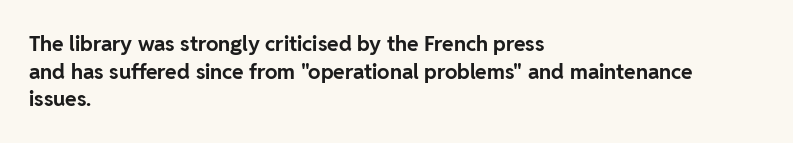
Normally led — the rows are evenly, conventionally spaced. Caption: standard tracking, unaltered. Check the space under the baseline: it is left empty. This sample is left-justified, so line endings fall wherever the words run out. These lines were composed using upright roman letters.
